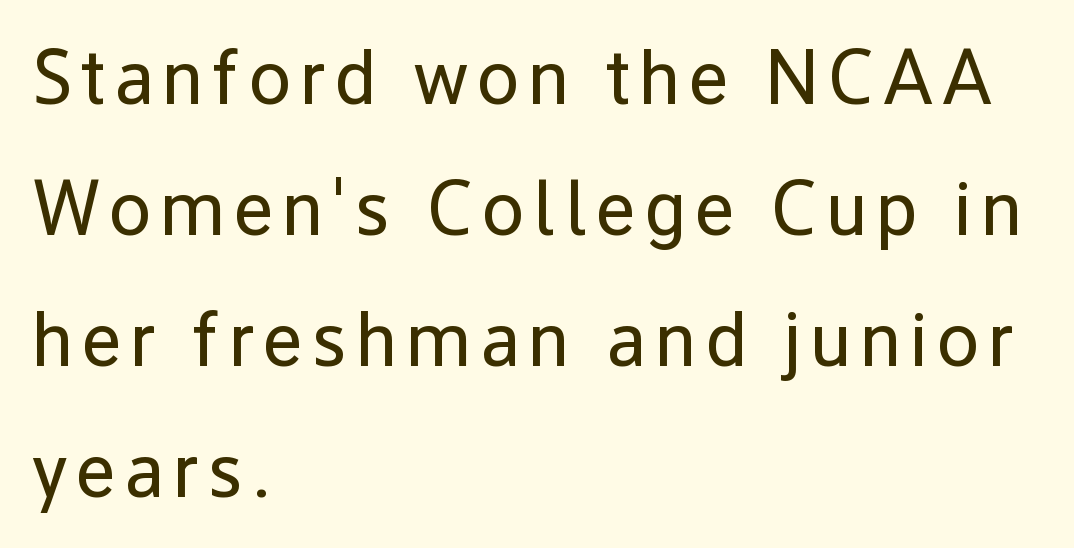
Look at the bottom of the vertical strokes: they stop flat, with no serifs. Note the varied advance widths — an 'i' is clearly narrower than an 'm'. A classic flush-left, rag-right setting is used for this passage. Lines of text with bare space underneath.
